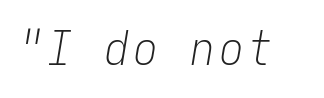
If you drew a line through each stem, it would be angled. The glyphs are unaccompanied by any horizontal stroke below them. Weight: regular or lighter. The passage shown is typed in a monospace face where columns stay perfectly aligned.
